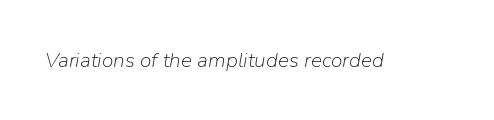
Q: Is the text bold? A: No.
Q: Is the text italic (slanted)? A: Yes, it leans right by about 9 degrees.
Q: Is the text underlined? A: No.
Q: Is the spacing between letters normal or unusually wide? A: Normal.
